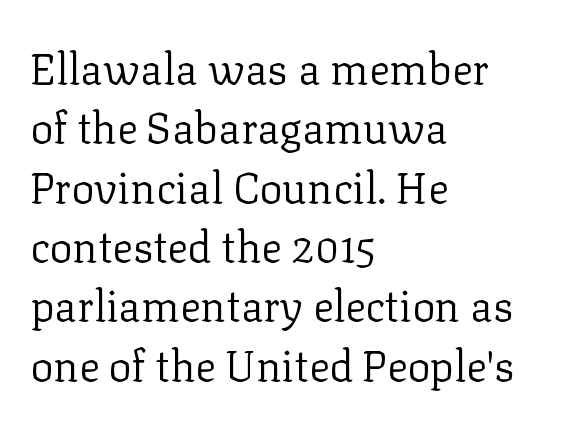
Letters rest on an invisible, unmarked baseline. One glance says typical: line gaps are just what's usual. Stroke terminals: seriffed. Stroke thickness stays within the range of a standard reading face or lighter. The setting favours the left margin, as ordinary paragraphs usually do. Tracking here is standard; glyphs follow each other at the usual distance.
